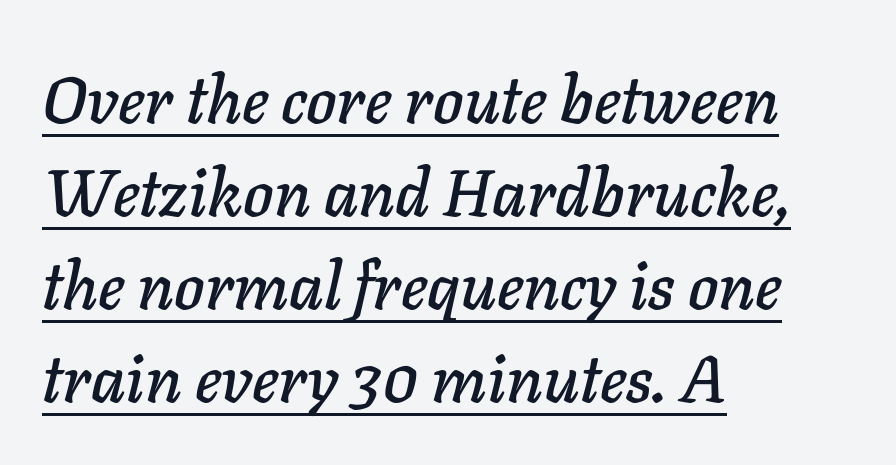
The rendering uses natural spacing where letterforms have individual widths. What stands out about the letter spacing? Nothing — it is the standard amount. Somebody hit Ctrl+U on this one — the words are underlined. Slanted lettering throughout. The setting favours the left margin, as ordinary paragraphs usually do. The space between consecutive lines is moderate.
